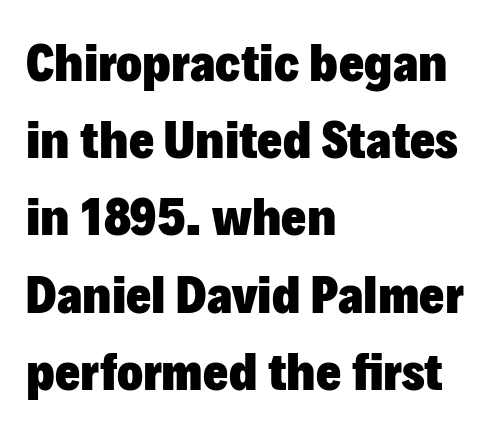
The image shows 54 px heavy sans-serif type, upright; set left-aligned, normal line spacing (1.43x), normal letter spacing, not underlined; low stroke contrast and a medium x-height.
